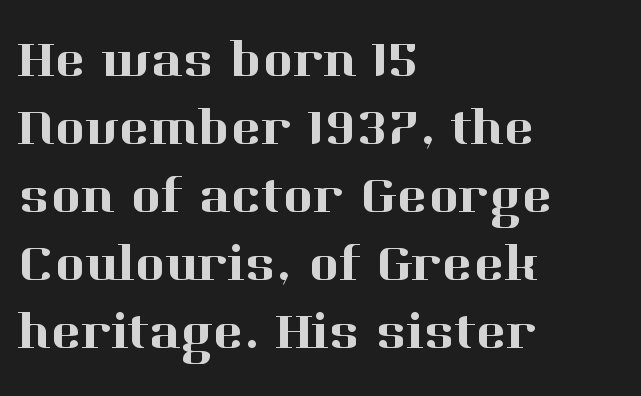
{"serif": "yes", "italic": "no", "width": "normal", "stroke_contrast": "high", "x_height": "medium", "monospaced": "no", "underline": "no", "align": "left", "line_spacing": "normal", "line_spacing_ratio": 1.31, "letter_spacing": "normal", "letter_spacing_em": 0.0, "glyph_px": 52}
